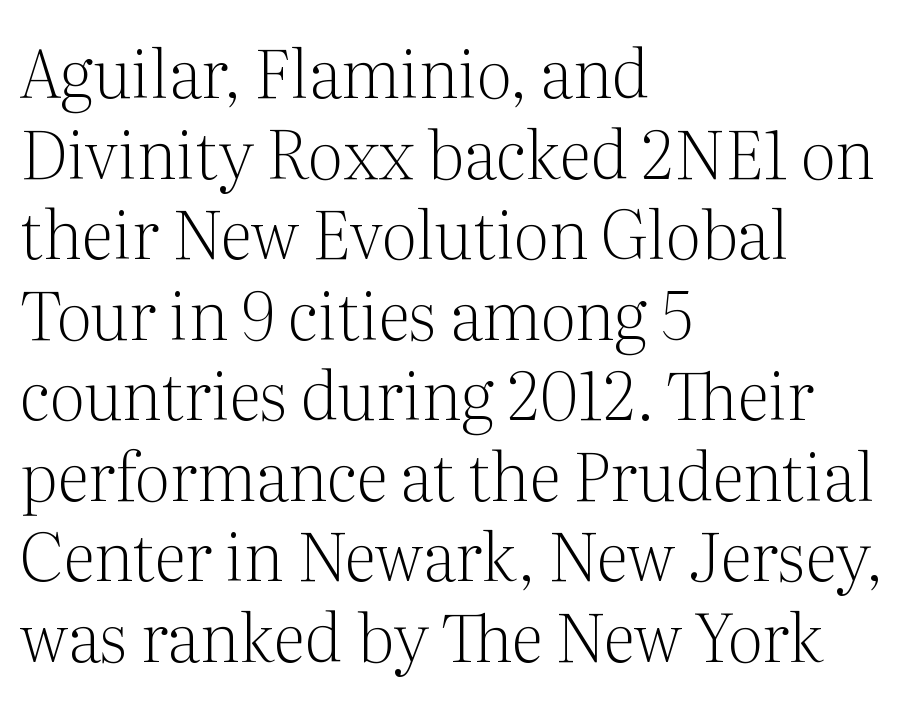
The image shows 66 px light serif type, upright; set left-aligned, line spacing 1.22x, normal letter spacing, not underlined; medium stroke contrast and a medium x-height.
